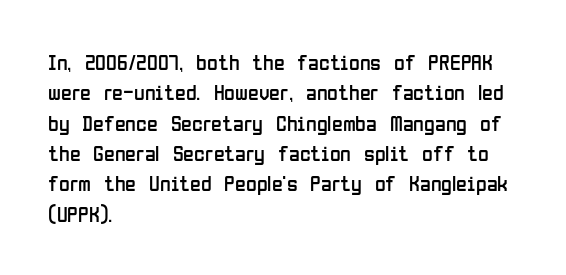
A quiet, ordinary-to-light weight characterises the typeface. The text block is weighted toward the left margin, trailing off unevenly rightward. This rendering leaves character spacing at its baseline value. Characters remain perfectly vertical along every line. The strip under each line holds only bare page.
